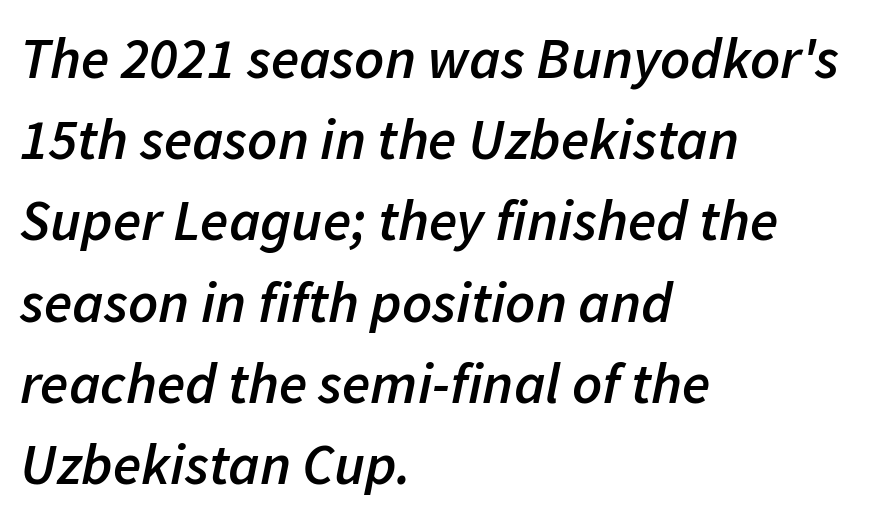
Q: Is the text bold? A: Semi-bold.
Q: Is the text italic (slanted)? A: Yes, it leans right by about 11 degrees.
Q: Is the text underlined? A: No.
Q: How is the paragraph aligned? A: Left-aligned.
Q: Is the spacing between letters normal or unusually wide? A: Normal.
Q: Is the spacing between lines tight, normal or loose? A: Normal.
Q: Width (condensed, normal, or wide)? A: Normal.
Q: Stroke contrast? A: Low.
Q: x-height? A: Medium.
Q: Monospaced? A: No.
